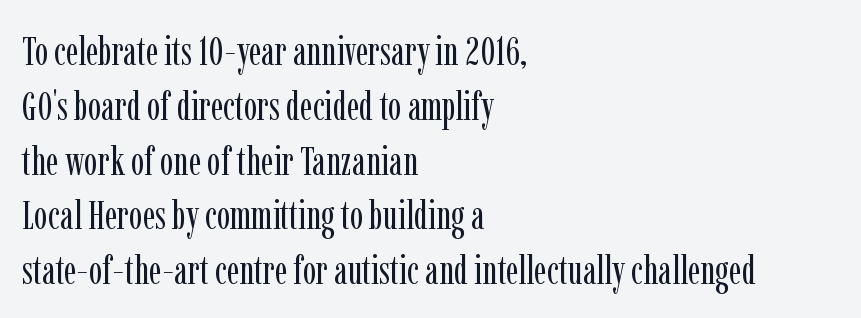
{"serif": "yes", "italic": "no", "bold": "no", "weight": "regular", "width": "condensed", "stroke_contrast": "low", "x_height": "medium", "monospaced": "no", "underline": "no", "align": "left", "line_spacing": "normal", "line_spacing_ratio": 1.37, "letter_spacing": "normal", "letter_spacing_em": 0.0, "glyph_px": 40}
